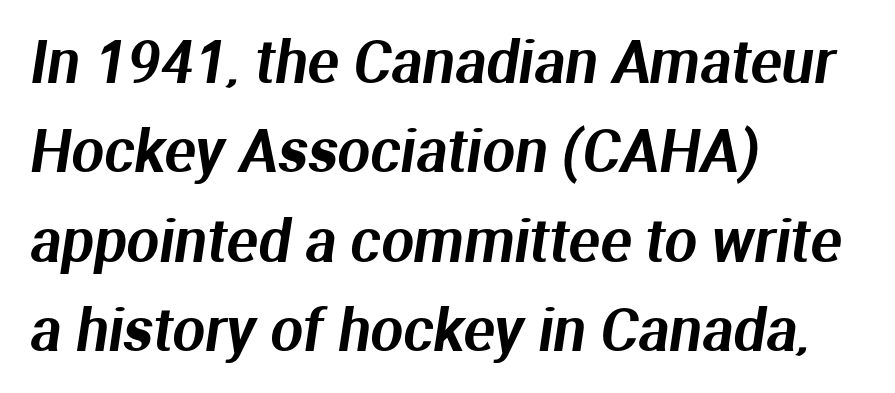
{"serif": "no", "width": "normal", "stroke_contrast": "medium", "x_height": "medium", "monospaced": "no", "underline": "no", "align": "left", "line_spacing": "normal", "line_spacing_ratio": 1.54, "letter_spacing": "normal", "letter_spacing_em": 0.0, "glyph_px": 58}
